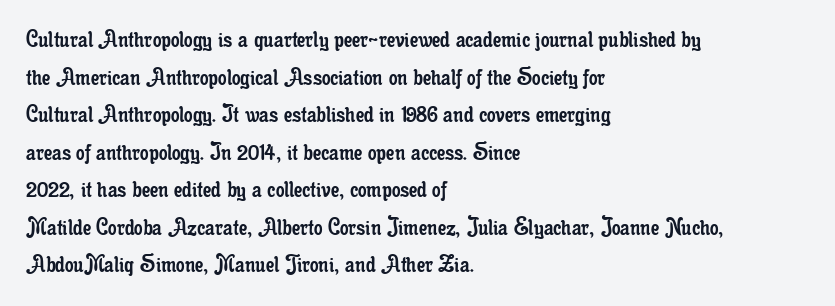
Notice how the stems are strictly vertical — no italics here. A bare baseline throughout the passage. Inter-character spacing is left at the font's built-in metrics. Vertical spacing — default. The ragged edge is on the right, which tells us the setting is flush left. The font sits on the lighter half of the weight spectrum, regular included.
